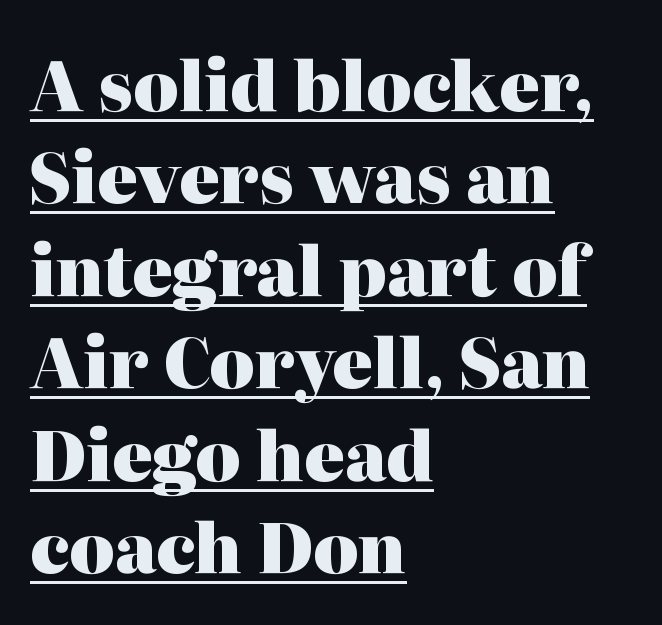
{"serif": "yes", "italic": "no", "bold": "yes", "weight": "heavy", "width": "normal", "stroke_contrast": "high", "x_height": "medium", "monospaced": "no", "underline": "yes", "align": "left", "line_spacing": "normal", "line_spacing_ratio": 1.36, "letter_spacing": "normal", "letter_spacing_em": 0.0, "glyph_px": 68}
